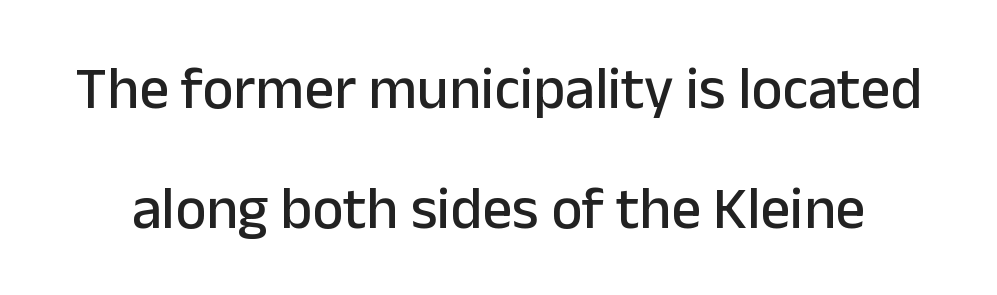
The image shows 59 px sans-serif type, upright; set loose line spacing (2.04x), normal letter spacing, not underlined; low stroke contrast and a medium x-height.
